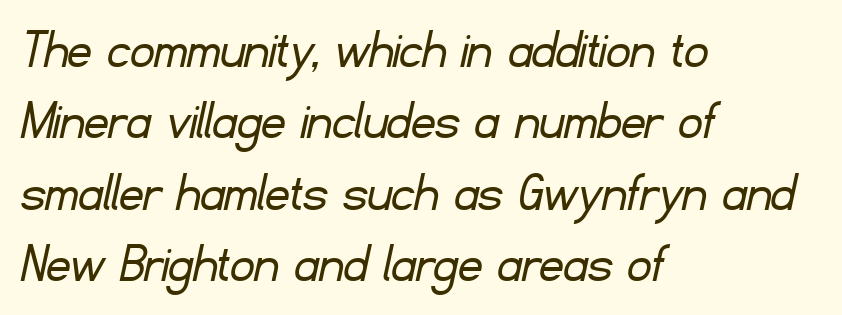
The image shows 59 px light sans-serif type; set left-aligned, line spacing 1.21x, normal letter spacing, not underlined; low stroke contrast and a small x-height.
